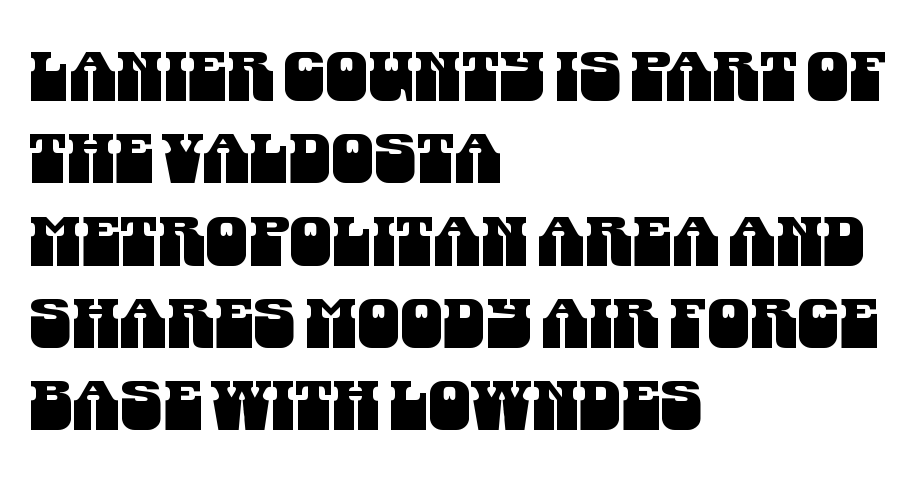
{"serif": "no", "width": "condensed", "stroke_contrast": "medium", "x_height": "large", "monospaced": "no", "underline": "no", "align": "left", "line_spacing_ratio": 1.21, "letter_spacing": "normal", "letter_spacing_em": 0.0, "glyph_px": 68}
